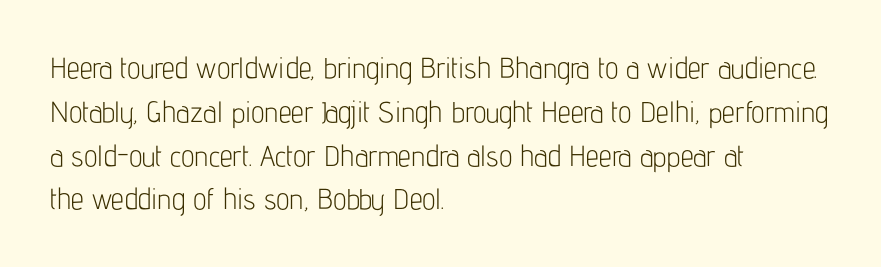
{"serif": "no", "italic": "no", "bold": "no", "weight": "light", "width": "condensed", "stroke_contrast": "low", "x_height": "medium", "monospaced": "no", "underline": "no", "align": "left", "line_spacing": "normal", "line_spacing_ratio": 1.51, "letter_spacing": "normal", "letter_spacing_em": 0.0, "glyph_px": 29}
